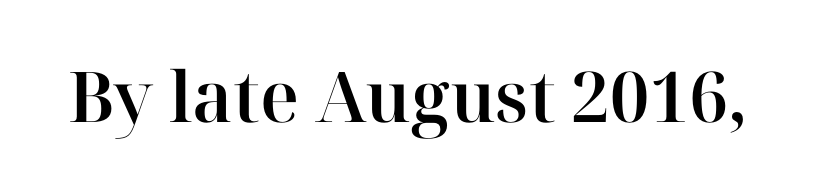
The image shows 70 px serif type, upright; set normal letter spacing, not underlined; high stroke contrast and a medium x-height.
